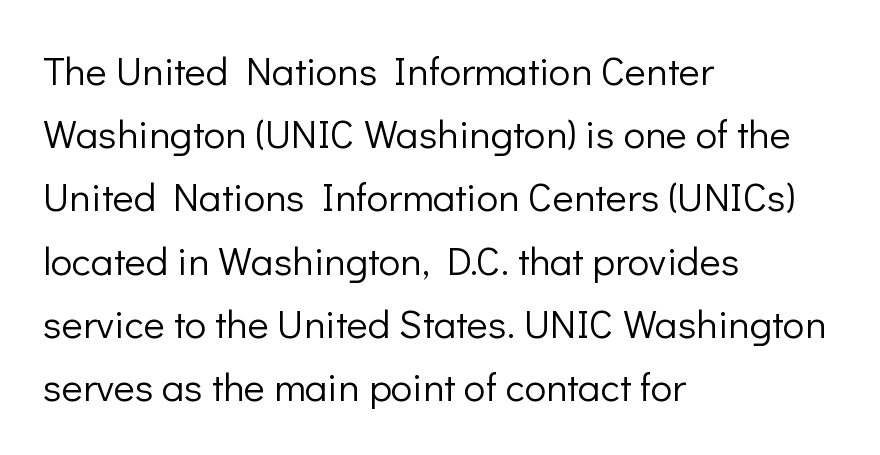
Leading: standard. Caption: standard tracking, unaltered. No letter is thick-stroked: the sample isn't bold. Nothing sits at the stroke ends, so this counts as sans-serif. Every character sits straight up, as roman type does. The passage is arranged the way most books set body copy — flush left.
